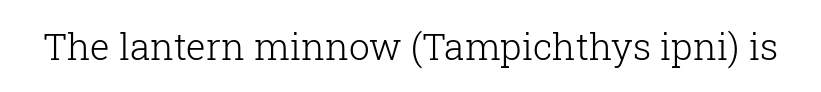
This is serif lettering, the kind often seen in printed books. The line texture is even and compact thanks to regular tracking. The weight would be labelled regular, book, light, or lighter still. Varying glyph widths throughout — classic text-font behaviour. Descender tails drop into unmarked territory.
